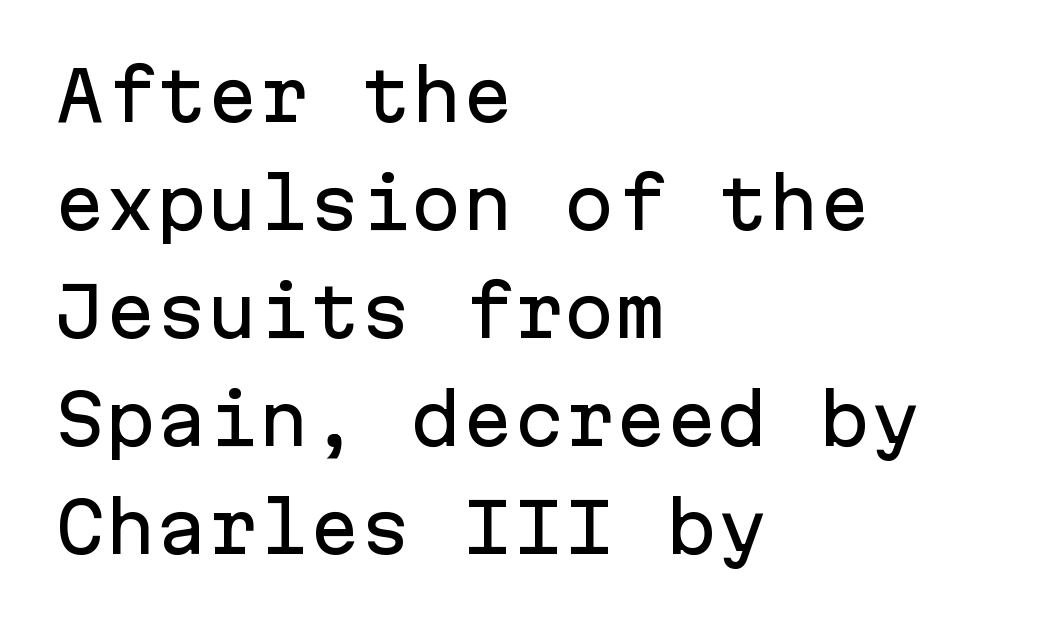
{"serif": "no", "italic": "no", "width": "normal", "stroke_contrast": "low", "x_height": "medium", "monospaced": "yes", "underline": "no", "align": "left", "line_spacing": "normal", "line_spacing_ratio": 1.59, "letter_spacing": "normal", "letter_spacing_em": 0.0, "glyph_px": 68}
